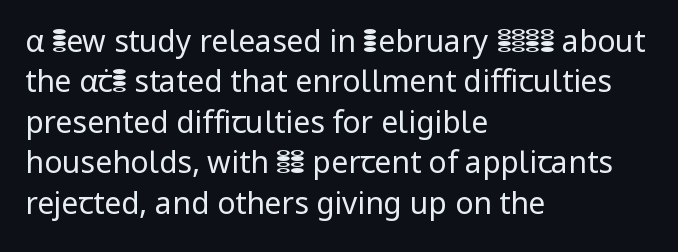
The characters display no serif detailing; their extremities are plain. In CSS terms this would be text-align: left. Ordinary non-slanted type is in use. A typesetter would call this proportional, since set widths differ per character.
